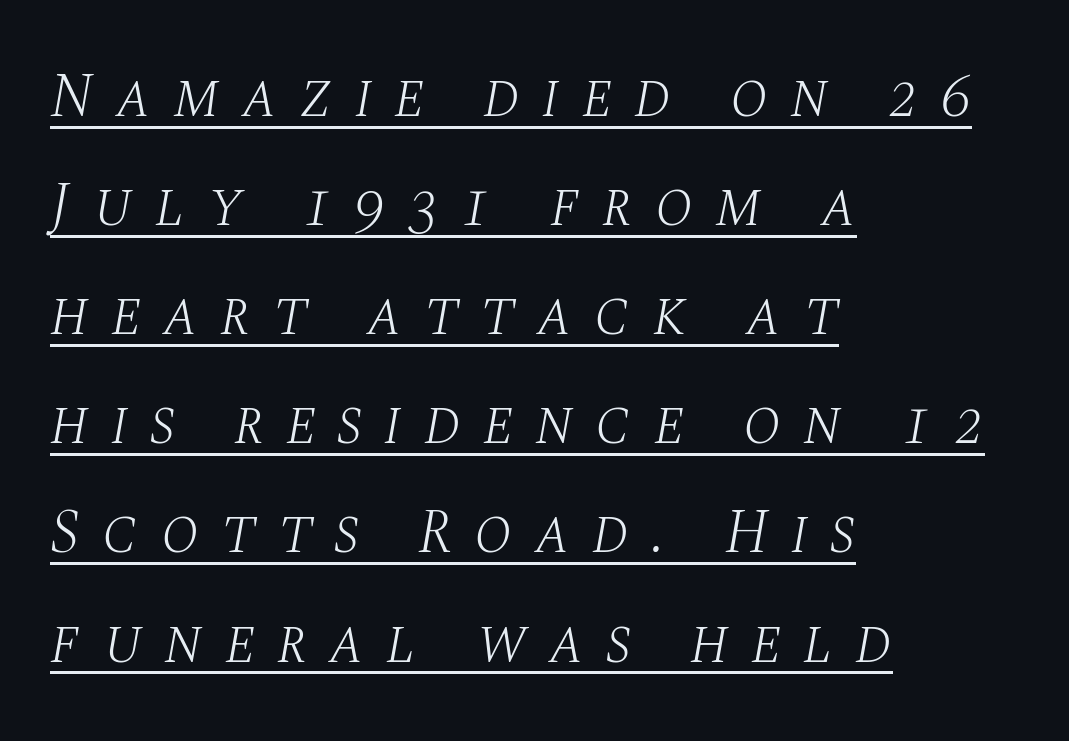
{"serif": "yes", "italic": "yes", "lean": "right", "slant_degrees": 10, "bold": "no", "weight": "light", "width": "normal", "stroke_contrast": "medium", "x_height": "large", "monospaced": "no", "underline": "yes", "align": "left", "line_spacing_ratio": 1.76, "letter_spacing": "wide", "letter_spacing_em": 0.35, "glyph_px": 62}
